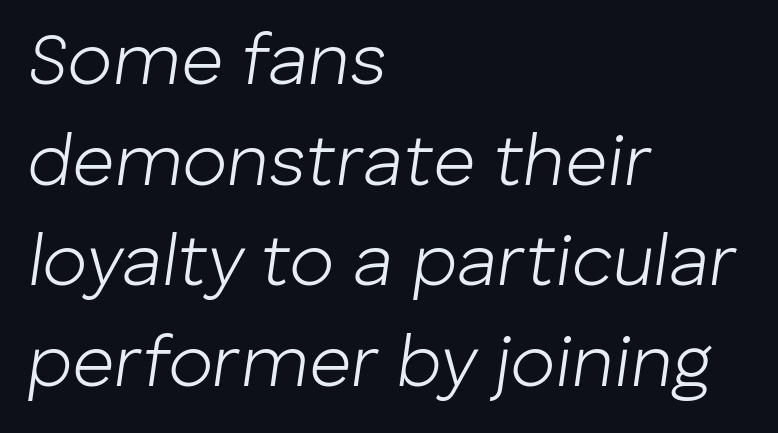
{"italic": "yes", "lean": "right", "slant_degrees": 8, "bold": "no", "weight": "light", "width": "normal", "stroke_contrast": "low", "x_height": "medium", "monospaced": "no", "underline": "no", "align": "left", "line_spacing": "normal", "line_spacing_ratio": 1.38, "letter_spacing": "normal", "letter_spacing_em": 0.0, "glyph_px": 73}
